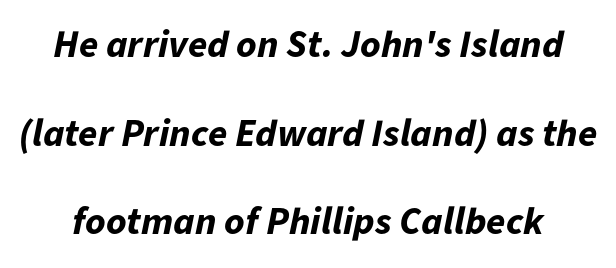
The image shows 39 px bold type, italic (leaning right); set loose line spacing (2.27x), normal letter spacing, not underlined; low stroke contrast and a medium x-height.
